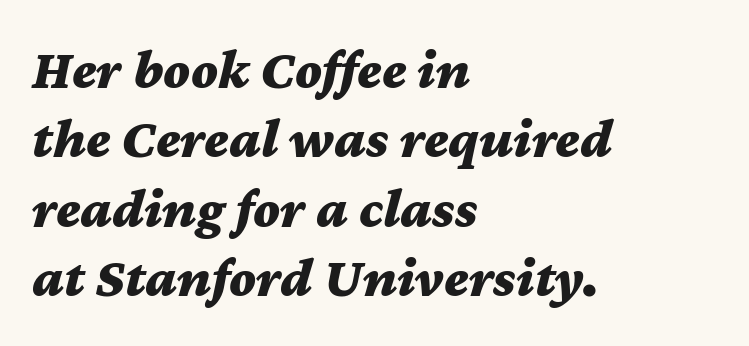
{"italic": "yes", "lean": "right", "slant_degrees": 12, "bold": "yes", "weight": "bold", "width": "wide", "stroke_contrast": "medium", "x_height": "medium", "monospaced": "no", "underline": "no", "align": "left", "line_spacing_ratio": 1.24, "letter_spacing": "normal", "letter_spacing_em": 0.0, "glyph_px": 56}
